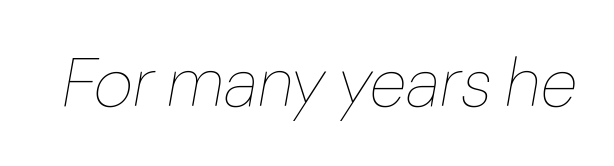
The passage shown is typed in a proportional face where columns would drift. The gaps between neighbouring characters are ordinary and unremarkable. Is the stroke heavy? The answer is a plain regular-or-lighter. The face used here has a pronounced slope to its letters. The gap between lines stays unmarked.
